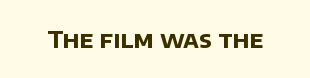
The image shows 23 px bold type; set normal letter spacing, not underlined.
